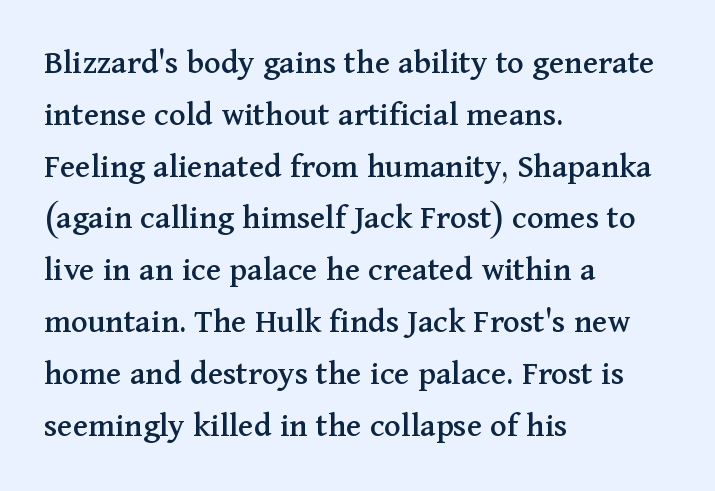
{"serif": "yes", "italic": "no", "width": "normal", "stroke_contrast": "medium", "x_height": "medium", "monospaced": "no", "underline": "no", "align": "left", "line_spacing": "normal", "line_spacing_ratio": 1.48, "letter_spacing": "normal", "letter_spacing_em": 0.0, "glyph_px": 35}
